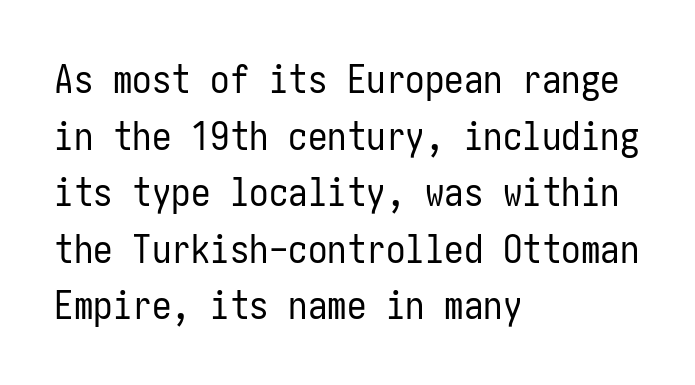
The gaps between neighbouring characters are ordinary and unremarkable. A typesetter would call this leading conventional body-copy spacing. The paragraph has a hard left edge and a soft right edge. When letters stand straight like this, we call the style roman or upright.
